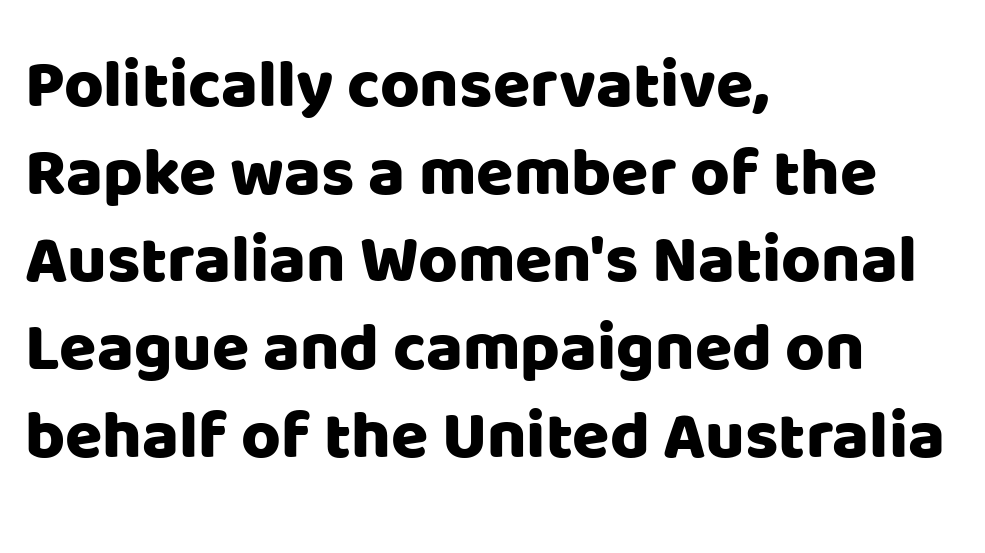
The image shows 68 px sans-serif type, upright; set left-aligned, normal line spacing (1.29x), normal letter spacing, not underlined; low stroke contrast and a large x-height.
